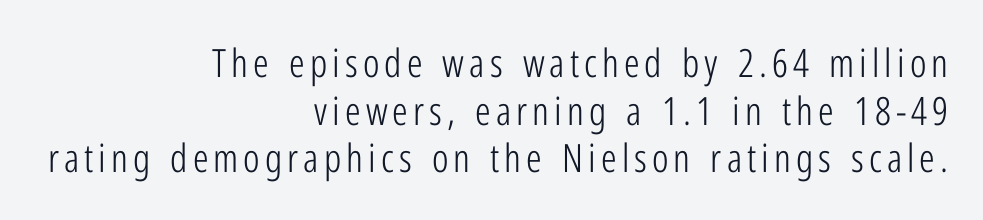
{"serif": "no", "italic": "no", "bold": "no", "weight": "light", "width": "condensed", "stroke_contrast": "low", "x_height": "medium", "monospaced": "no", "underline": "no", "align": "right", "line_spacing_ratio": 1.22, "glyph_px": 39}
